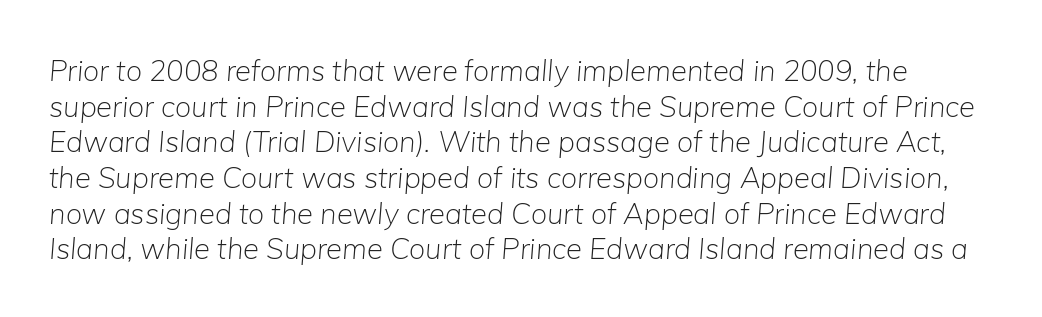
{"italic": "yes", "lean": "right", "slant_degrees": 5, "bold": "no", "weight": "light", "width": "normal", "stroke_contrast": "low", "x_height": "medium", "monospaced": "no", "underline": "no", "line_spacing_ratio": 1.23, "letter_spacing": "normal", "letter_spacing_em": 0.0, "glyph_px": 29}
